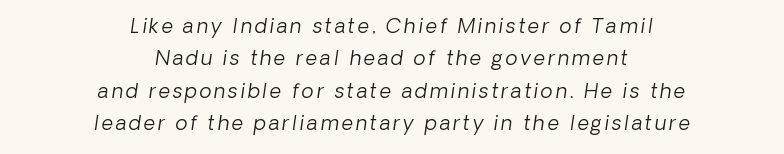
{"italic": "yes", "lean": "right", "slant_degrees": 8, "bold": "no", "underline": "no", "align": "center", "line_spacing": "normal", "line_spacing_ratio": 1.62, "glyph_px": 20}
